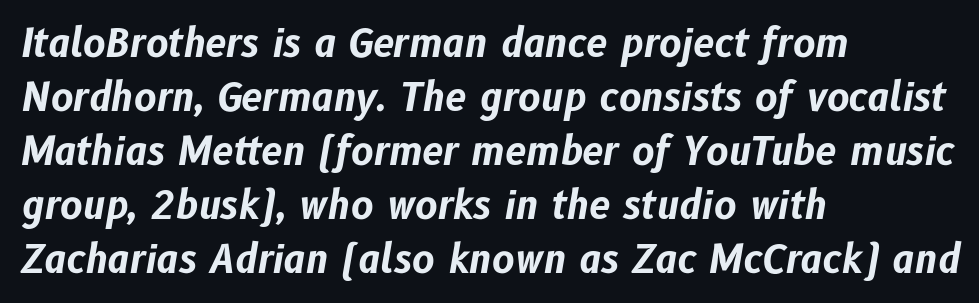
{"italic": "yes", "lean": "right", "slant_degrees": 10, "bold": "yes", "weight": "bold", "width": "normal", "stroke_contrast": "low", "x_height": "medium", "monospaced": "no", "underline": "no", "align": "left", "line_spacing": "normal", "line_spacing_ratio": 1.42, "letter_spacing": "normal", "letter_spacing_em": 0.0, "glyph_px": 38}
